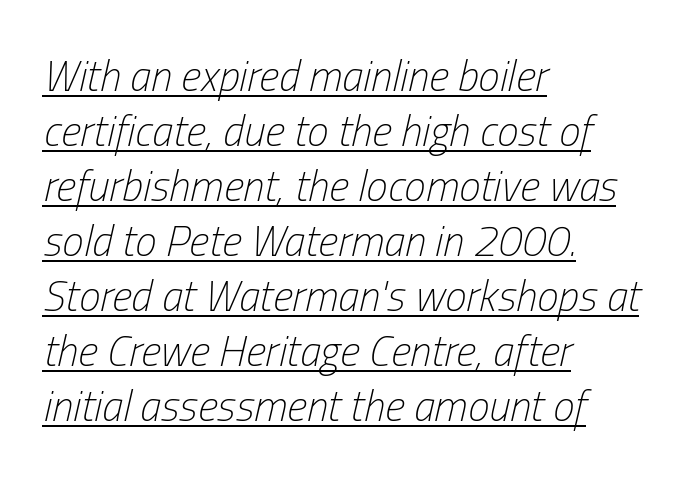
{"italic": "yes", "lean": "right", "slant_degrees": 13, "bold": "no", "weight": "light", "width": "condensed", "stroke_contrast": "low", "x_height": "medium", "monospaced": "no", "underline": "yes", "align": "left", "line_spacing": "normal", "line_spacing_ratio": 1.28, "letter_spacing": "normal", "letter_spacing_em": 0.0, "glyph_px": 43}
